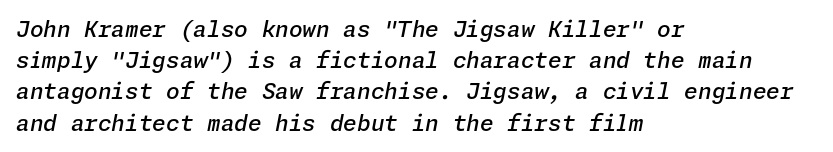
The leading is moderate, giving the passage an even texture. The foot of each line stays bare and open. Quick note: italic. Does extra space separate the letters? No, they use regular spacing. Is the block centered? No — it sits flush against the left margin.
